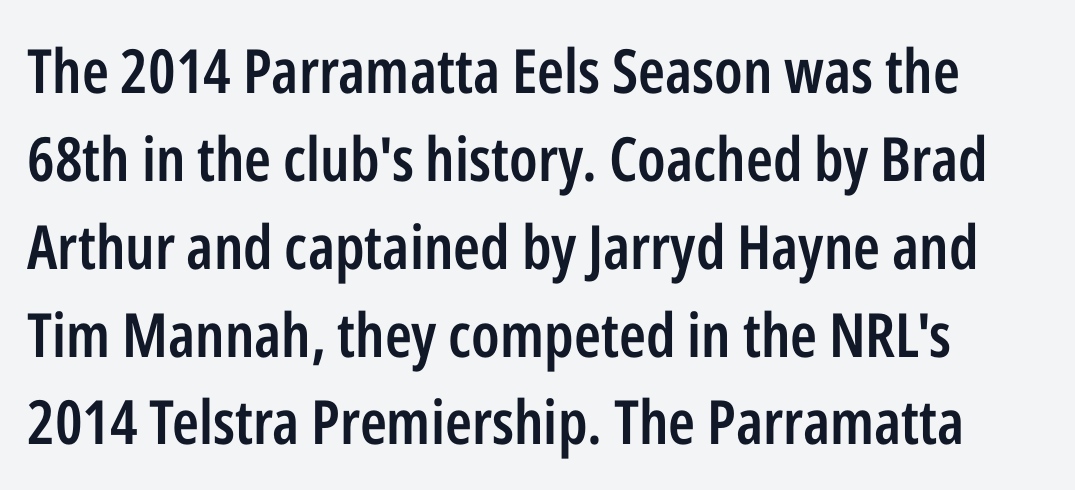
The image shows 61 px semibold, condensed sans-serif type, upright; set normal line spacing (1.44x), normal letter spacing, not underlined; low stroke contrast and a medium x-height.
